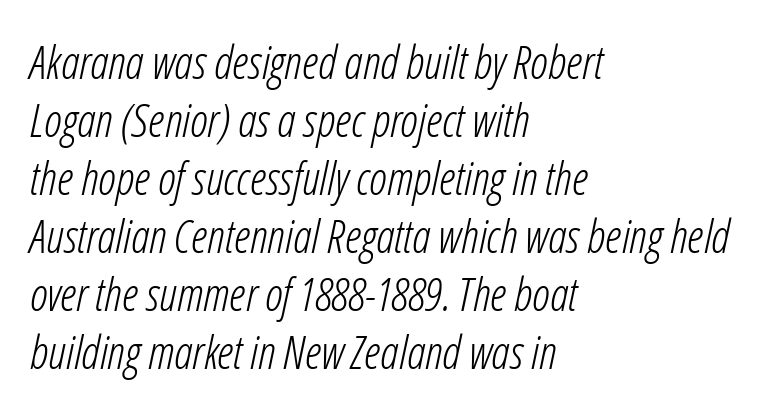
Which margin do the lines hug? The left one — the right edge is uneven. Proportional: the letters do not fall into vertical columns. A quiet, ordinary-to-light weight characterises the typeface. Honestly, there is no underline to notice here at all. The line-height multiplier appears to be the usual default. Italic: yes, the glyphs are oblique.
